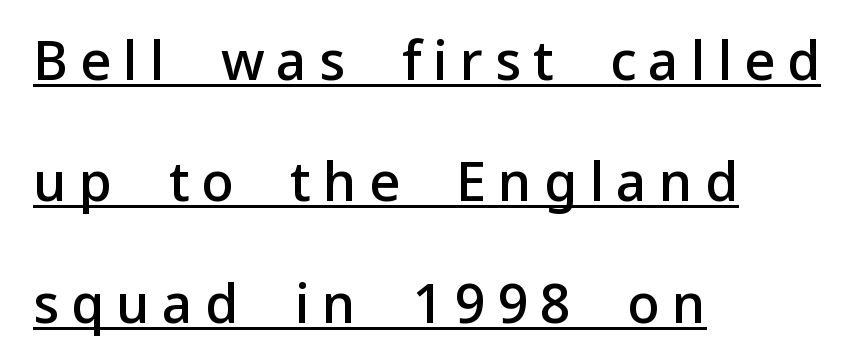
{"serif": "no", "italic": "no", "bold": "semi", "weight": "semibold", "width": "normal", "stroke_contrast": "low", "x_height": "medium", "monospaced": "no", "underline": "yes", "align": "left", "line_spacing": "loose", "line_spacing_ratio": 2.25, "letter_spacing": "wide", "letter_spacing_em": 0.22, "glyph_px": 54}
